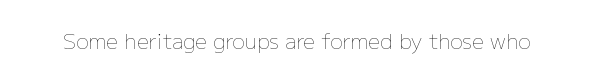
The passage shown is not underscored anywhere. The font's upright variant was chosen for this text. Stems here are at most as thick as an everyday book face. Observe the ordinary spacing: letters are neighbours, not strangers.
